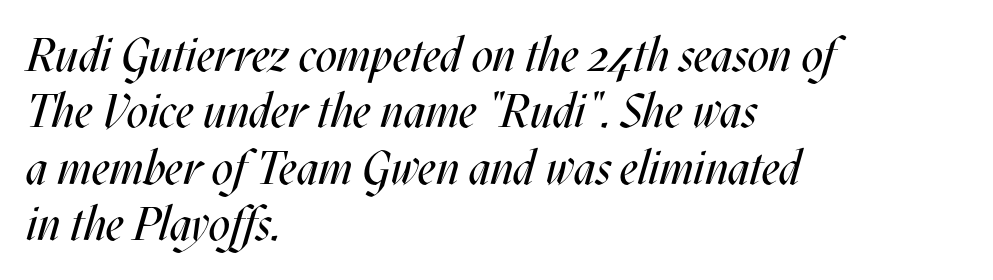
Here the glyphs are tracked normally, forming tight word shapes. Reading down the block, your eye returns to a fixed left position each line. Think of a printed novel: that variable character pitch is what you see here. The font is comparable to plain body text, perhaps lighter.
